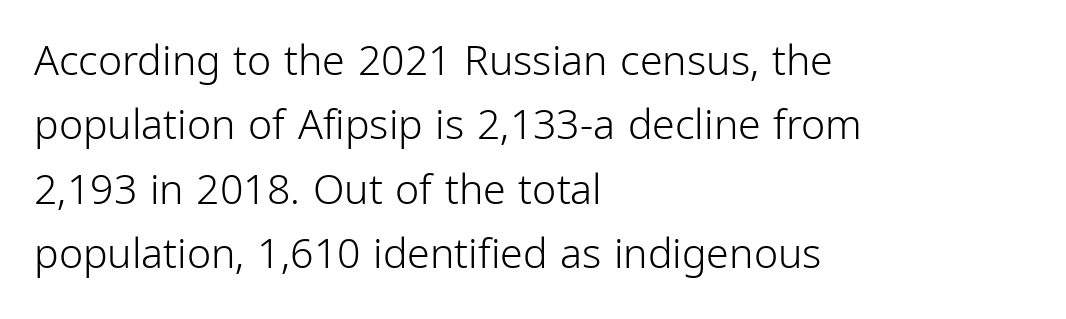
{"serif": "no", "italic": "no", "bold": "no", "weight": "light", "width": "condensed", "stroke_contrast": "low", "x_height": "medium", "monospaced": "no", "underline": "no", "align": "left", "line_spacing": "normal", "line_spacing_ratio": 1.57, "letter_spacing": "normal", "letter_spacing_em": 0.0, "glyph_px": 41}
